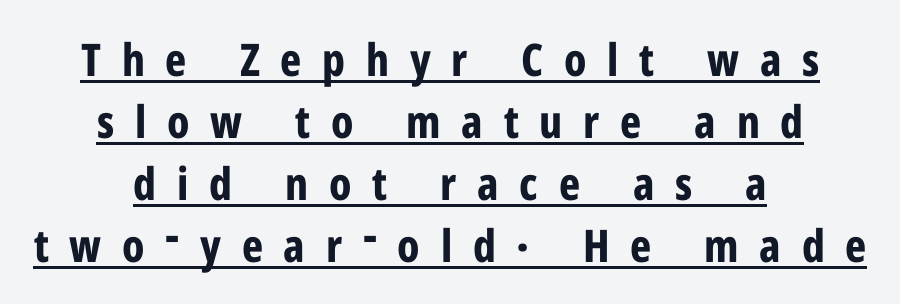
The image shows 45 px bold, condensed sans-serif type, upright; set centered, normal line spacing (1.38x), unusually wide letter spacing (+0.46 em), underlined; low stroke contrast and a medium x-height.
